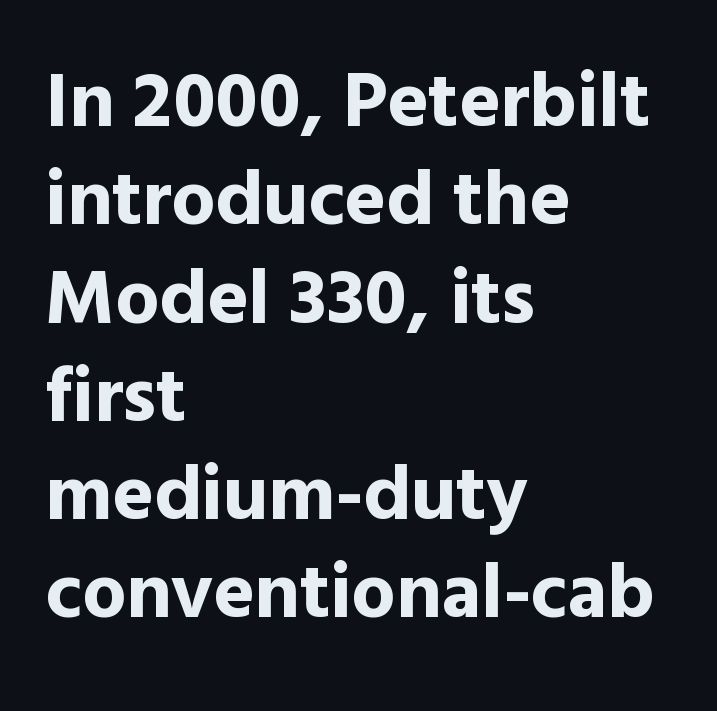
{"serif": "no", "italic": "no", "bold": "yes", "weight": "bold", "width": "normal", "x_height": "medium", "monospaced": "no", "underline": "no", "align": "left", "line_spacing": "normal", "line_spacing_ratio": 1.26, "letter_spacing": "normal", "letter_spacing_em": 0.0, "glyph_px": 78}
